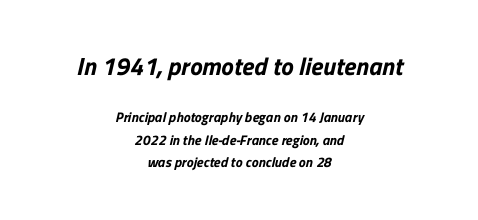
Q: Is the text underlined? A: No.
Q: How is the paragraph aligned? A: Centered.
Q: Is the spacing between letters normal or unusually wide? A: Normal.
Q: Is the spacing between lines tight, normal or loose? A: Normal.
Q: Which block of text is set in a larger size, the first (top) or the second (bottom)? A: The first (top) one.
